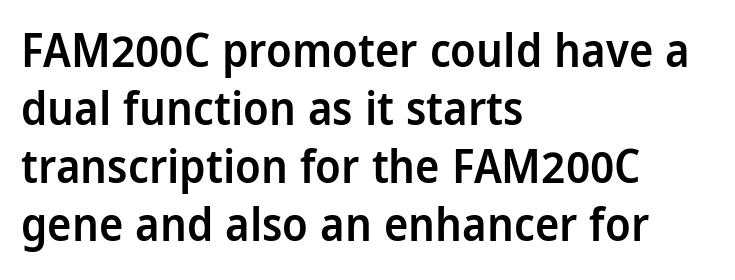
{"serif": "no", "italic": "no", "bold": "semi", "weight": "semibold", "width": "condensed", "stroke_contrast": "low", "x_height": "large", "monospaced": "no", "underline": "no", "align": "left", "line_spacing": "normal", "line_spacing_ratio": 1.26, "letter_spacing": "normal", "letter_spacing_em": 0.0, "glyph_px": 46}
